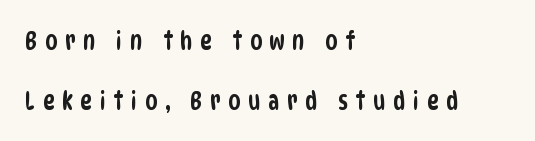
Q: Is the text underlined? A: No.
Q: How is the paragraph aligned? A: Left-aligned.
Q: Is the spacing between letters normal or unusually wide? A: Unusually wide.
Q: Is the spacing between lines tight, normal or loose? A: Loose.
